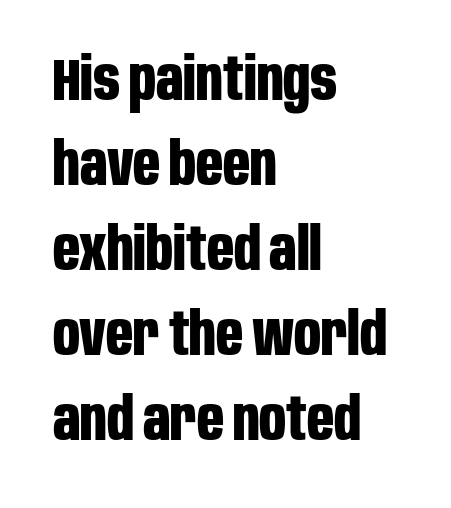
Q: Is the text bold? A: Yes.
Q: Is the text italic (slanted)? A: No, it is upright.
Q: Is the typeface a serif or a sans-serif typeface? A: Sans-serif.
Q: Is the text underlined? A: No.
Q: How is the paragraph aligned? A: Left-aligned.
Q: Is the spacing between letters normal or unusually wide? A: Normal.
Q: Is the spacing between lines tight, normal or loose? A: Normal.
Q: Width (condensed, normal, or wide)? A: Condensed.
Q: Stroke contrast? A: Low.
Q: x-height? A: Large.
Q: Monospaced? A: No.
